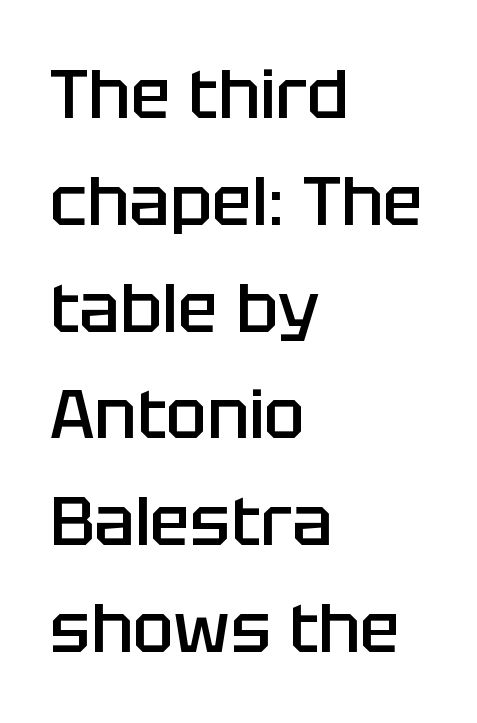
The image shows 68 px semibold sans-serif type, upright; set left-aligned, normal line spacing (1.57x), normal letter spacing, not underlined; low stroke contrast and a large x-height.
